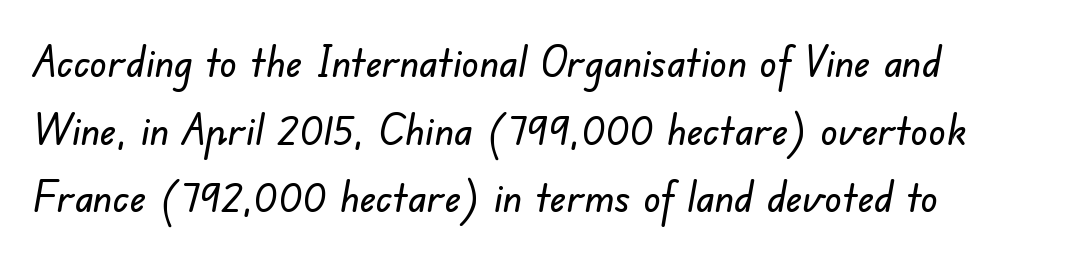
Decoration check: the copy has no underline. The typeface chosen for these lines omits serifs. Here the designer chose a conventional face with non-uniform glyph widths. A student would call this left alignment; a typographer would say flush left, rag right. Between one letter and the next there's only the usual sliver of space.
